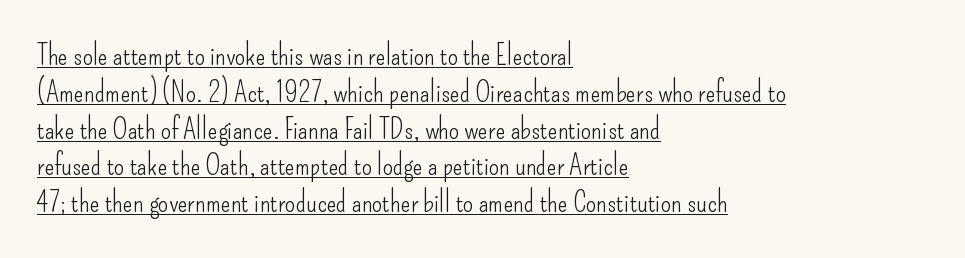
The letters sit at their default tracking, neither squeezed nor spread. The typeface has the unassuming heft of standard copy or less. A continuous stroke trails under the words, as in a hyperlink. The rendering uses natural spacing where letterforms have individual widths. This is roman type, the default non-slanted kind. The paragraph has a hard left edge and a soft right edge.
